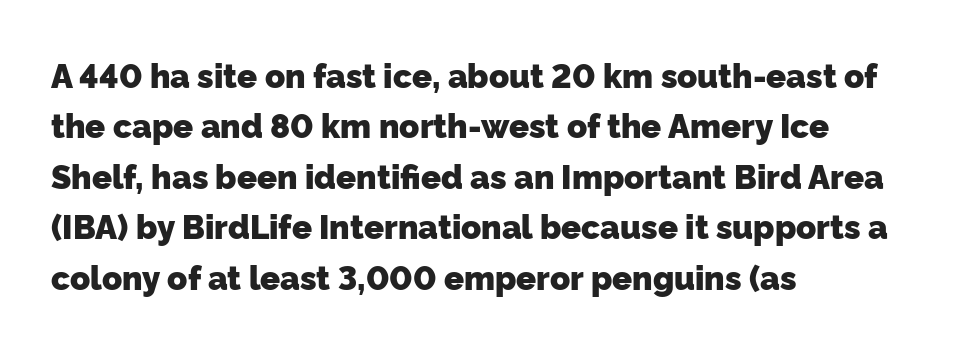
Default kerning and tracking; the words read as compact shapes. Notice how thick the strokes are: this is what a full bold looks like. Descender tails drop into unmarked territory. In terms of letterform style, serifs are entirely absent.
